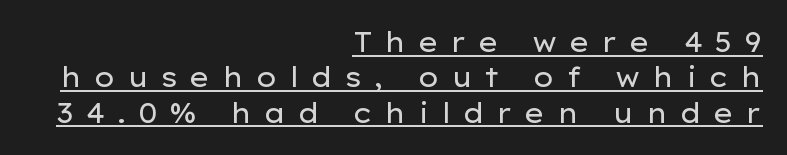
Q: Is the text bold? A: No.
Q: Is the text italic (slanted)? A: No, it is upright.
Q: Is the text underlined? A: Yes.
Q: How is the paragraph aligned? A: Right-aligned.
Q: Is the spacing between letters normal or unusually wide? A: Unusually wide.
Q: Is the spacing between lines tight, normal or loose? A: Normal.
